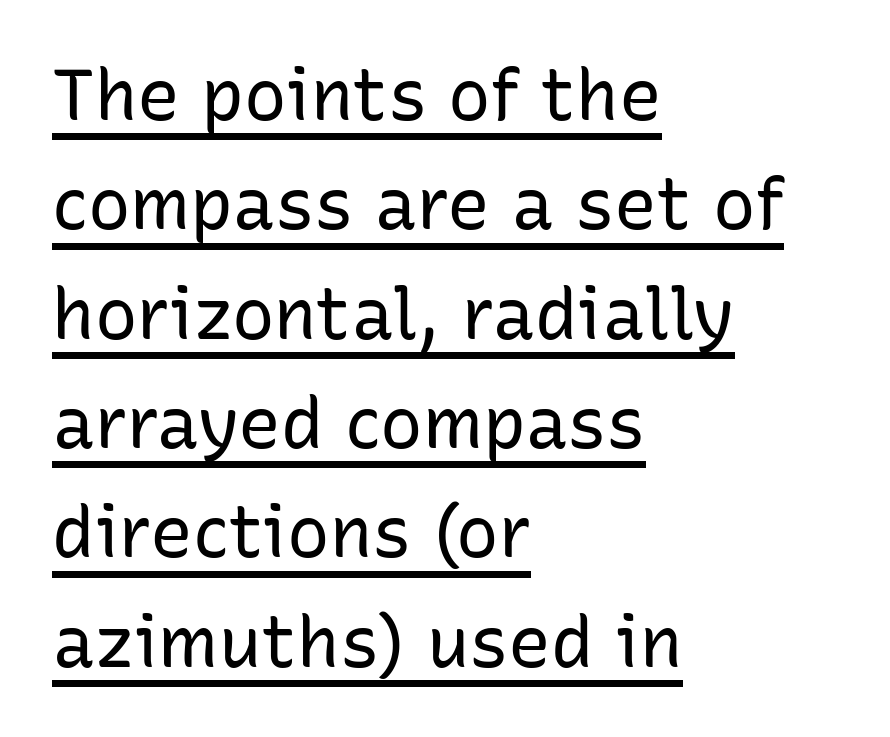
The image shows 71 px regular-weight sans-serif type, upright; set left-aligned, normal line spacing (1.54x), normal letter spacing, underlined; low stroke contrast and a medium x-height.
